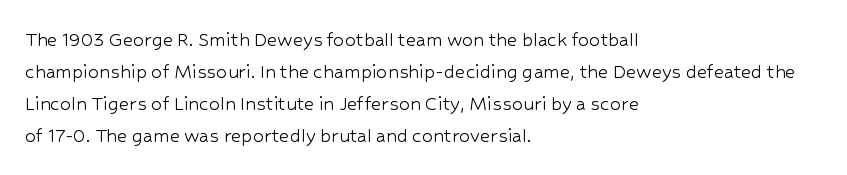
Q: Is the text bold? A: No.
Q: Is the text italic (slanted)? A: No, it is upright.
Q: Is the text underlined? A: No.
Q: How is the paragraph aligned? A: Left-aligned.
Q: Is the spacing between letters normal or unusually wide? A: Normal.
Q: Is the spacing between lines tight, normal or loose? A: Normal.
